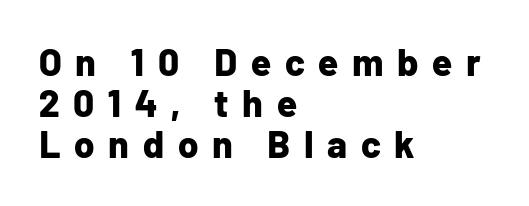
Q: Is the text bold? A: Yes.
Q: Is the text italic (slanted)? A: No, it is upright.
Q: Is the typeface a serif or a sans-serif typeface? A: Sans-serif.
Q: Is the text underlined? A: No.
Q: How is the paragraph aligned? A: Left-aligned.
Q: Is the spacing between letters normal or unusually wide? A: Unusually wide.
Q: Is the spacing between lines tight, normal or loose? A: Tight.
Q: Width (condensed, normal, or wide)? A: Normal.
Q: Stroke contrast? A: Low.
Q: x-height? A: Medium.
Q: Monospaced? A: No.
